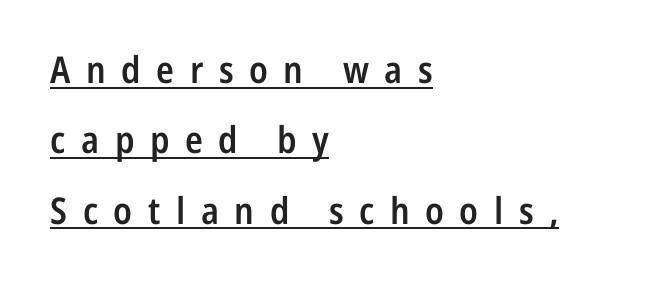
The image shows 37 px semibold, condensed sans-serif type, upright; set left-aligned, loose line spacing (1.9x), unusually wide letter spacing (+0.42 em), underlined; low stroke contrast and a medium x-height.
